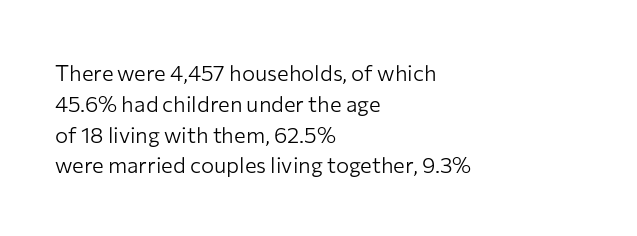
{"italic": "no", "bold": "no", "underline": "no", "align": "left", "line_spacing": "normal", "line_spacing_ratio": 1.4, "letter_spacing": "normal", "letter_spacing_em": 0.0, "glyph_px": 22}
